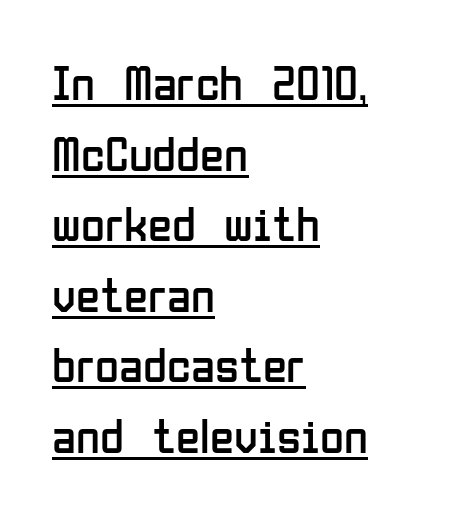
Students, observe: this is what conventionally led text looks like. These lines are rendered in a variable-pitch font. Check the space under the baseline: a stroke is drawn there. The letterforms sit shoulder to shoulder at normal distance. These glyphs show unthickened strokes, regular width or finer.
